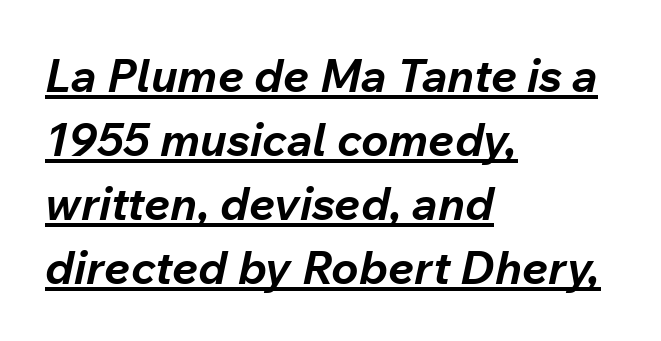
{"italic": "yes", "lean": "right", "slant_degrees": 12, "bold": "yes", "weight": "bold", "width": "normal", "stroke_contrast": "low", "x_height": "medium", "monospaced": "no", "underline": "yes", "align": "left", "line_spacing": "normal", "line_spacing_ratio": 1.39, "letter_spacing": "normal", "letter_spacing_em": 0.0, "glyph_px": 46}
